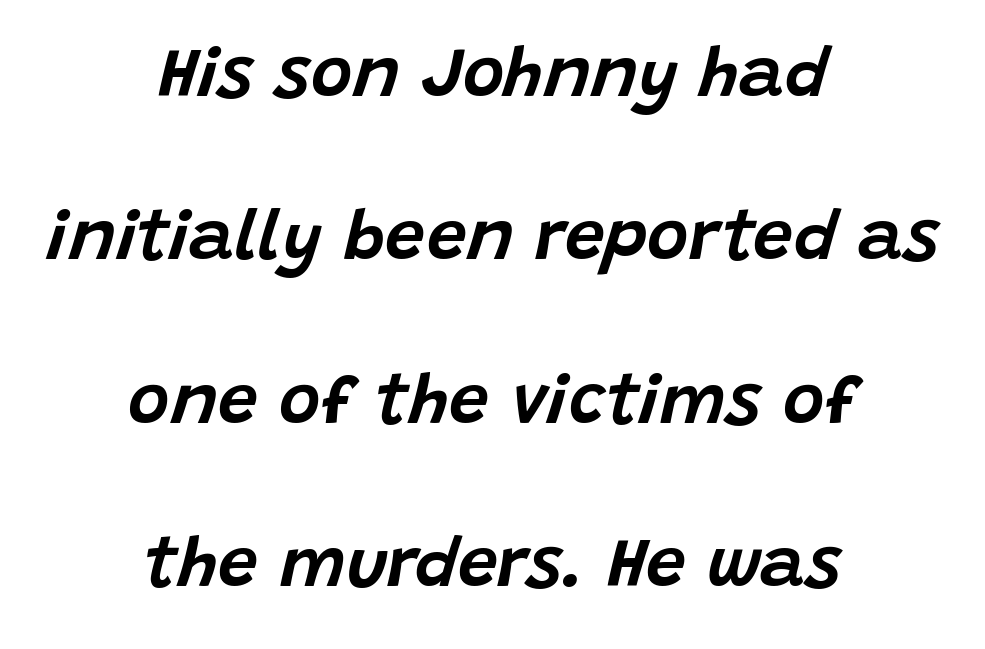
{"italic": "yes", "lean": "right", "slant_degrees": 15, "width": "normal", "stroke_contrast": "low", "x_height": "large", "monospaced": "no", "underline": "no", "align": "center", "line_spacing": "loose", "line_spacing_ratio": 2.3, "letter_spacing": "normal", "letter_spacing_em": 0.0, "glyph_px": 71}
